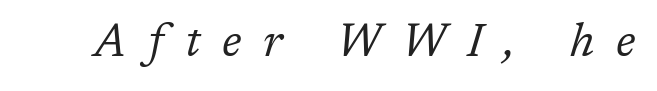
{"serif": "yes", "italic": "yes", "lean": "right", "slant_degrees": 17, "bold": "no", "weight": "regular", "width": "normal", "stroke_contrast": "low", "x_height": "medium", "monospaced": "no", "underline": "no", "letter_spacing": "wide", "letter_spacing_em": 0.47, "glyph_px": 46}
